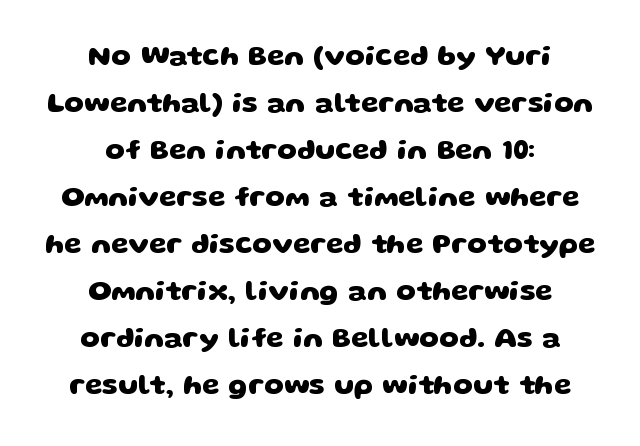
{"serif": "no", "bold": "yes", "weight": "heavy", "width": "wide", "stroke_contrast": "low", "x_height": "large", "monospaced": "no", "underline": "no", "align": "center", "line_spacing": "normal", "line_spacing_ratio": 1.68, "letter_spacing": "normal", "letter_spacing_em": 0.0, "glyph_px": 28}
